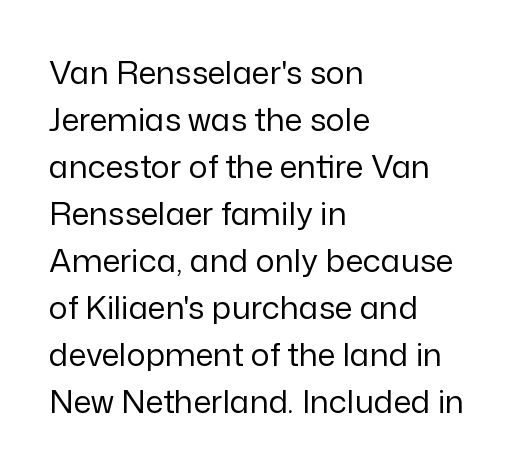
You could call the tracking neutral — neither tight nor loose. Weight: in the light-to-regular range. Horizontal bands of white between lines are of average thickness. Every stem runs plumb, perpendicular to the baseline. Varying glyph widths throughout — classic text-font behaviour. In terms of letterform style, serifs are entirely absent.
